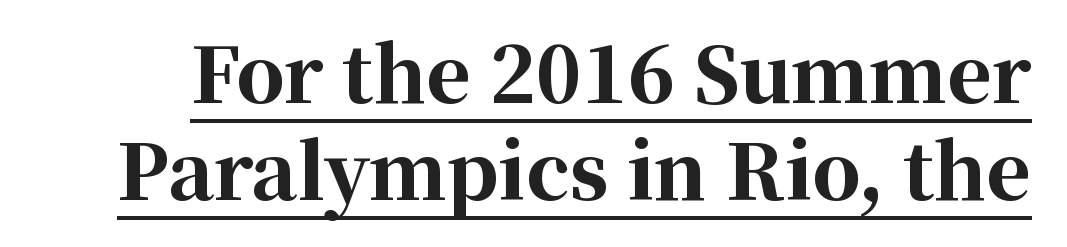
The image shows 76 px bold serif type, upright; set normal line spacing (1.28x), normal letter spacing, underlined; high stroke contrast and a medium x-height.
